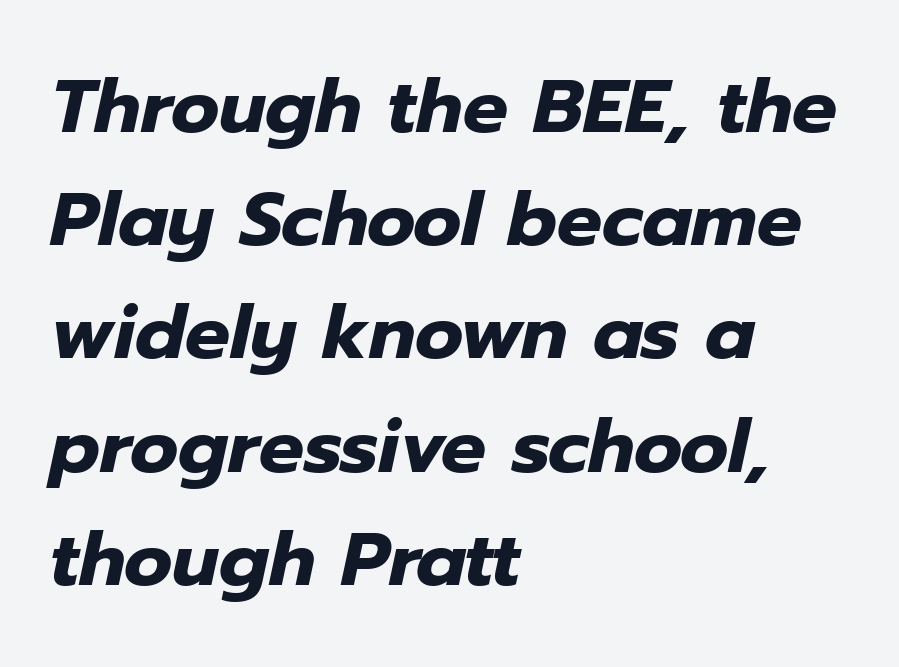
The image shows 75 px heavy type, italic (leaning right); set left-aligned, normal line spacing (1.51x), normal letter spacing, not underlined; low stroke contrast and a medium x-height.
